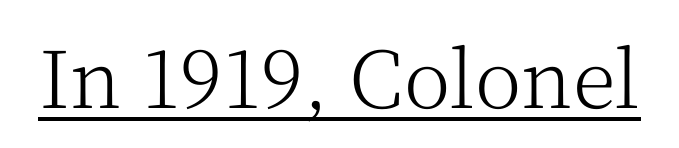
The image shows 79 px light serif type, upright; set normal letter spacing, underlined; medium stroke contrast and a medium x-height.
